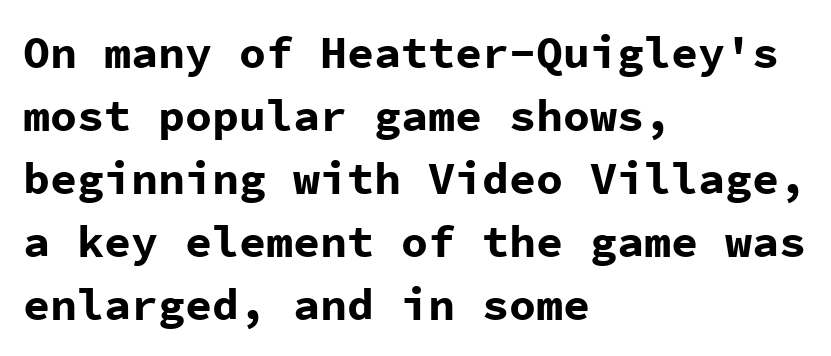
{"serif": "no", "italic": "no", "bold": "yes", "weight": "bold", "width": "normal", "stroke_contrast": "low", "x_height": "medium", "monospaced": "yes", "underline": "no", "align": "left", "line_spacing": "normal", "line_spacing_ratio": 1.4, "letter_spacing": "normal", "letter_spacing_em": 0.0, "glyph_px": 45}
